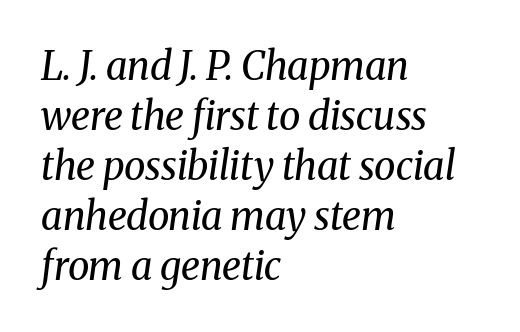
The image shows 39 px regular-weight serif type, italic (leaning right); set left-aligned, normal line spacing (1.28x), normal letter spacing, not underlined; medium stroke contrast and a medium x-height.
